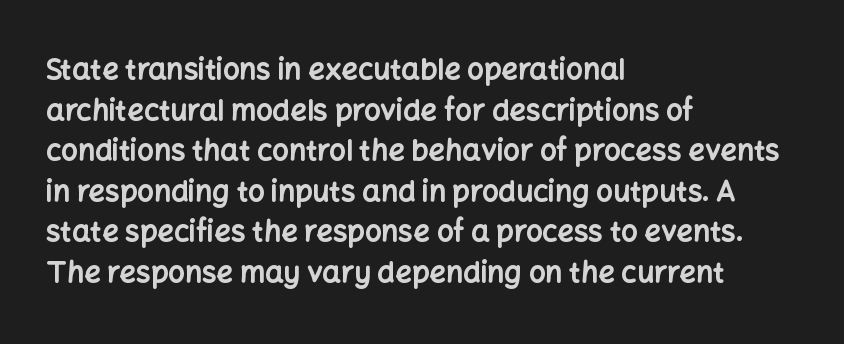
Just letters on the line, the space beneath them empty. Baseline-to-baseline distance is the conventional proportion of letter height. Typesetter's note: full bold, strokes at maximum text heaviness. Layout note: lines flush left. These lines are rendered in a variable-pitch font.
